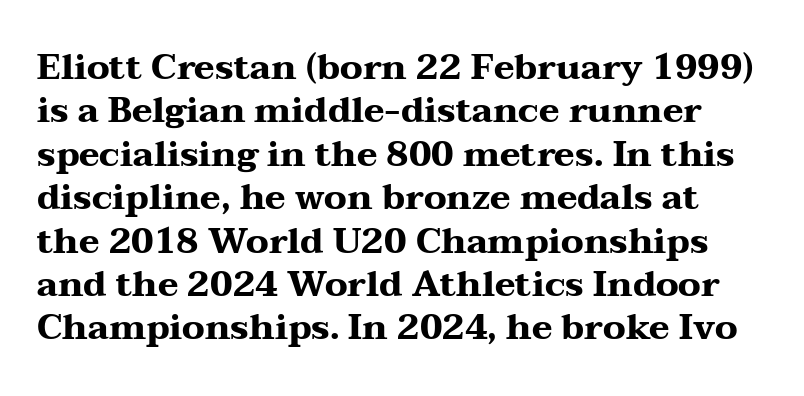
Descender tails drop into unmarked territory. No italicization has been applied; the sample stays upright. What weight is shown? A full bold with thick strokes. I'd call this a serif setting — the letters wear small feet. Nothing unusual about the tracking: characters are spaced as the font intends.
